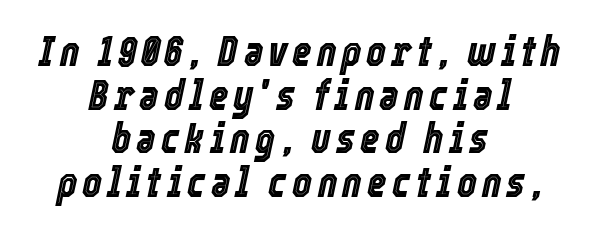
Closely set lines give the paragraph a compact silhouette. This sample has the flowing, uneven cadence of proportional lettering. Looking at the ascenders, they clearly lean. The passage is arranged like a title page — every line centered. Underlining? Definitely not there.
